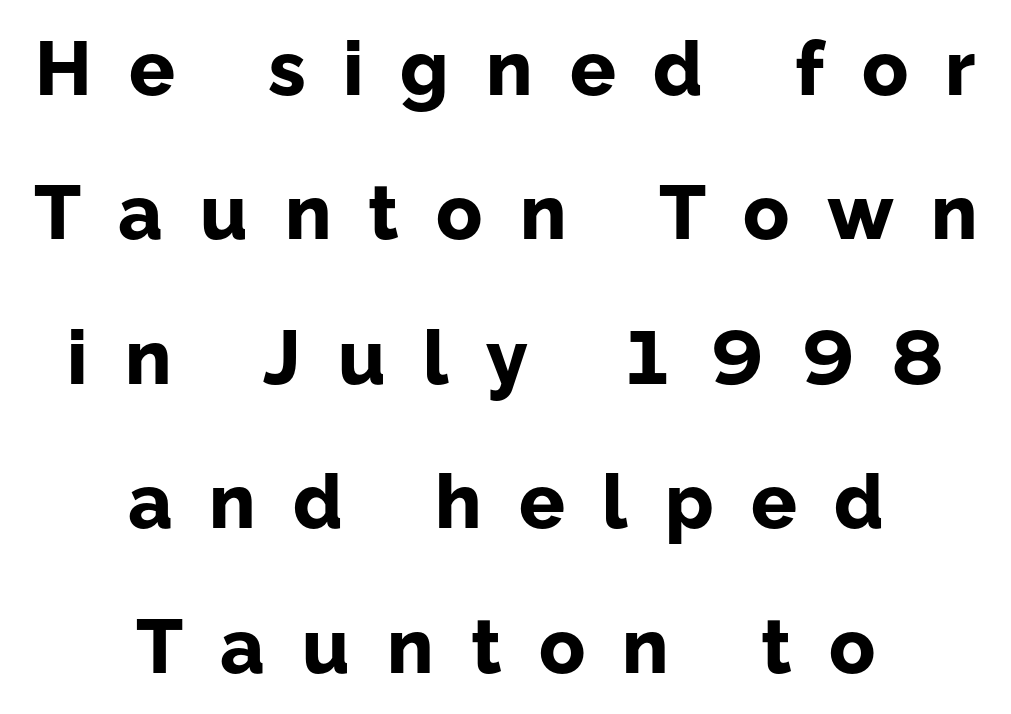
Notice how thick the strokes are: this is what a full bold looks like. Underline: absent. Notice the wide empty band between every row — that's loose leading. These lines are centered, leaving both edges ragged. The text was rendered using a sans face with plain stroke endings.
